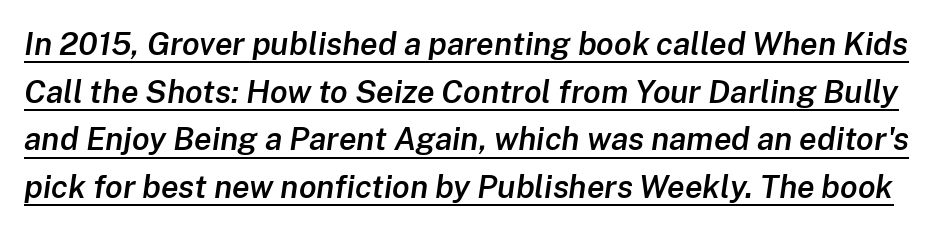
The rendering uses a moderate line-height, typical for paragraphs. The specimen includes a rule beneath the text block's lines. The letters advance in unequal steps, a hallmark of proportional type. Each word holds together tightly as a unit, with standard inter-letter gaps. The strokes are fattened partway — semibold, not bold. There's an unmistakable incline to the writing here.
